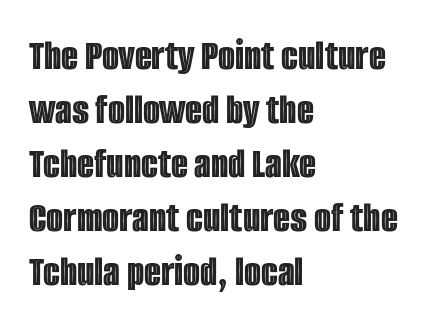
{"italic": "no", "width": "condensed", "x_height": "large", "monospaced": "no", "underline": "no", "align": "left", "line_spacing_ratio": 1.23, "letter_spacing": "normal", "letter_spacing_em": 0.0, "glyph_px": 44}
